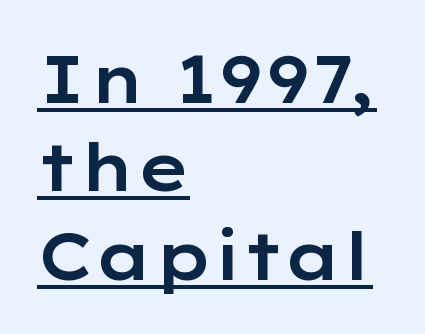
The rendering uses natural spacing where letterforms have individual widths. Spacing between characters is what you'd get straight out of the box. Line starts are locked; line ends wander. Italic: no, the glyphs are upright roman.
